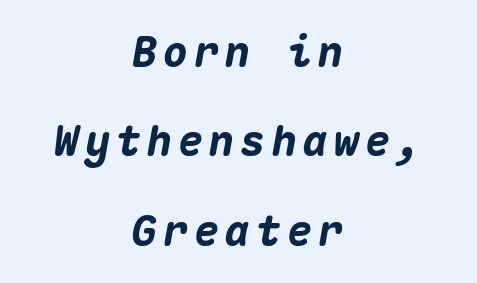
Students, this is bold: see how much ink each stroke carries. The space directly below the letters is spotless. Whoever set this chose breathing room over compactness in the vertical rhythm. Leftover space on each line is divided equally before and after the words. Here the designer chose a console-style face with uniform glyph widths. Yep, that's italic — everything's leaning.
